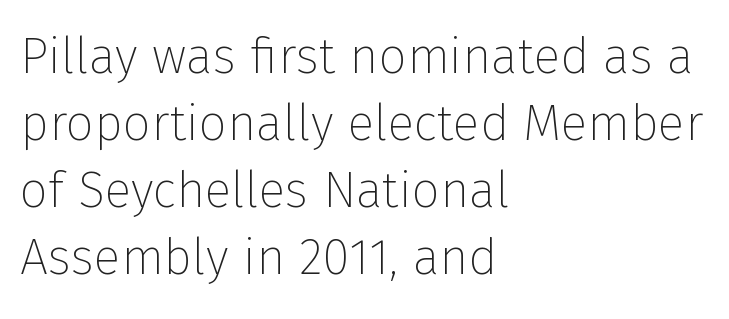
Q: Is the text bold? A: No.
Q: Is the text italic (slanted)? A: No, it is upright.
Q: Is the typeface a serif or a sans-serif typeface? A: Sans-serif.
Q: Is the text underlined? A: No.
Q: How is the paragraph aligned? A: Left-aligned.
Q: Is the spacing between letters normal or unusually wide? A: Normal.
Q: Is the spacing between lines tight, normal or loose? A: Normal.
Q: Width (condensed, normal, or wide)? A: Normal.
Q: Stroke contrast? A: Low.
Q: x-height? A: Medium.
Q: Monospaced? A: No.
